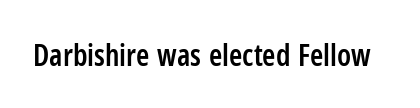
The space directly below the letters is spotless. The typography opts for an upright posture over an oblique one. A fair bit of extra ink — the face is semibold, not bold. Typographically, this falls in the sans-serif category.
